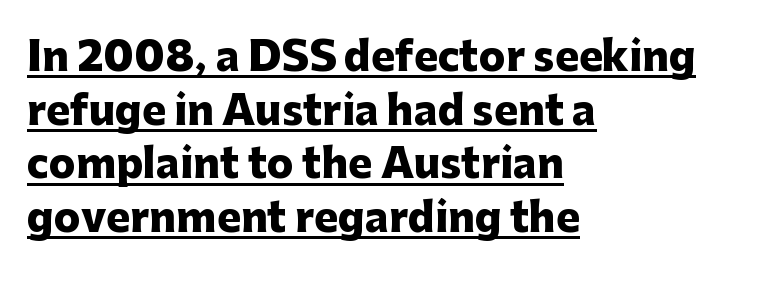
Q: Is the text bold? A: Yes.
Q: Is the text italic (slanted)? A: No, it is upright.
Q: Is the typeface a serif or a sans-serif typeface? A: Sans-serif.
Q: Is the text underlined? A: Yes.
Q: How is the paragraph aligned? A: Left-aligned.
Q: Is the spacing between letters normal or unusually wide? A: Normal.
Q: Is the spacing between lines tight, normal or loose? A: Normal.
Q: Width (condensed, normal, or wide)? A: Normal.
Q: Stroke contrast? A: Low.
Q: x-height? A: Medium.
Q: Monospaced? A: No.
